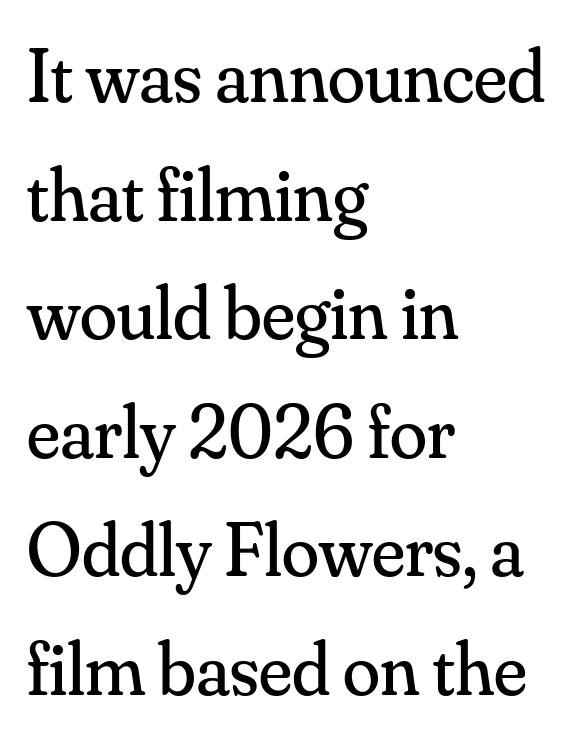
{"serif": "yes", "italic": "no", "bold": "no", "weight": "regular", "width": "normal", "stroke_contrast": "medium", "x_height": "small", "monospaced": "no", "underline": "no", "align": "left", "line_spacing": "normal", "line_spacing_ratio": 1.56, "letter_spacing": "normal", "letter_spacing_em": 0.0, "glyph_px": 76}
